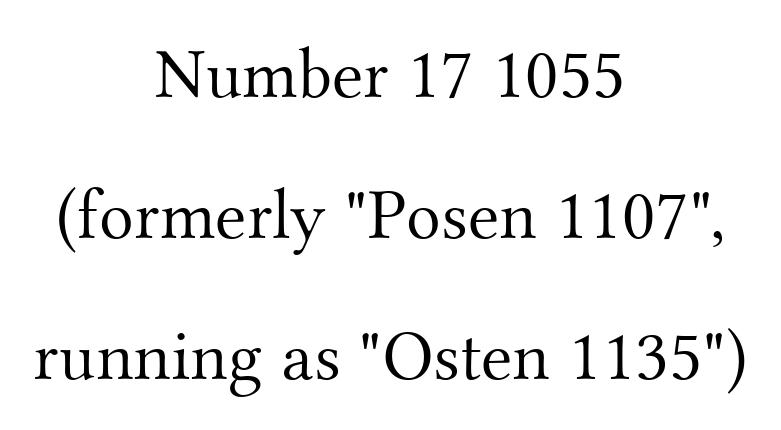
Q: Is the text bold? A: No.
Q: Is the text italic (slanted)? A: No, it is upright.
Q: Is the typeface a serif or a sans-serif typeface? A: Serif.
Q: Is the text underlined? A: No.
Q: How is the paragraph aligned? A: Centered.
Q: Is the spacing between letters normal or unusually wide? A: Normal.
Q: Is the spacing between lines tight, normal or loose? A: Loose.
Q: Width (condensed, normal, or wide)? A: Normal.
Q: Stroke contrast? A: Medium.
Q: x-height? A: Small.
Q: Monospaced? A: No.
